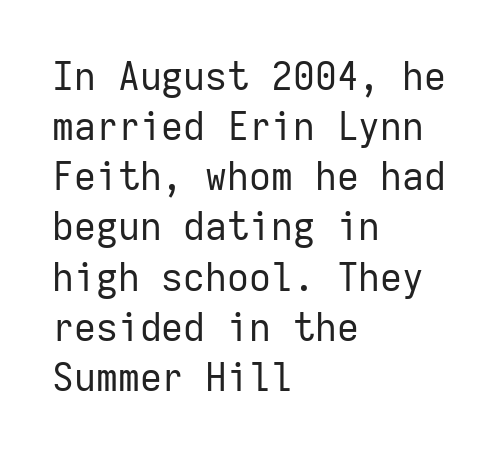
Q: Is the text bold? A: No.
Q: Is the text italic (slanted)? A: No, it is upright.
Q: Is the typeface a serif or a sans-serif typeface? A: Sans-serif.
Q: Is the text underlined? A: No.
Q: How is the paragraph aligned? A: Left-aligned.
Q: Is the spacing between letters normal or unusually wide? A: Normal.
Q: Is the spacing between lines tight, normal or loose? A: Normal.
Q: Width (condensed, normal, or wide)? A: Normal.
Q: Stroke contrast? A: Low.
Q: x-height? A: Medium.
Q: Monospaced? A: Yes.
